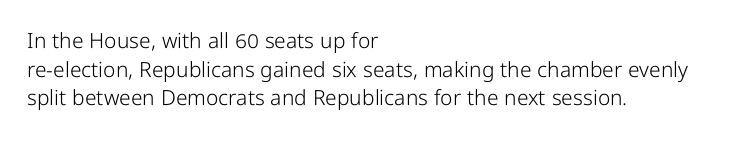
The image shows 21 px text type, upright; set left-aligned, normal line spacing (1.36x), normal letter spacing, not underlined.
